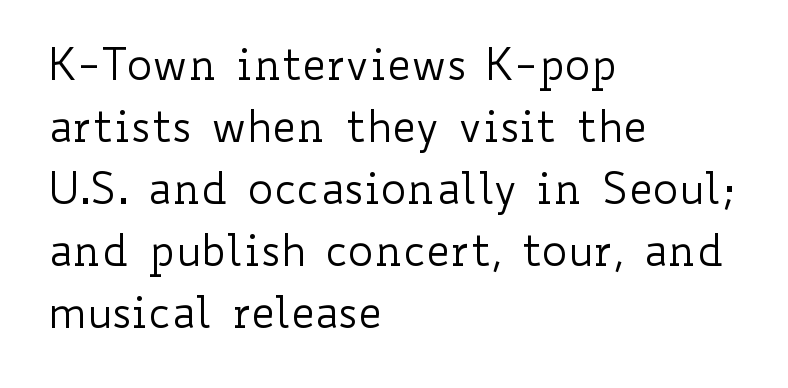
Proportional: the letters do not fall into vertical columns. Type without underlining. This rendering uses left alignment, leaving the right contour irregular. Interline gaps are of average width in this sample. Nope, not italic — everything's standing straight. The letterforms sit at book weight or below.
